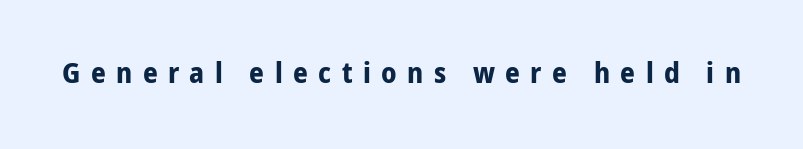
The tracking reads as deliberately expanded to a designer's eye. Strokes here are thick enough to call this a true bold. Note the varied advance widths — an 'i' is clearly narrower than an 'm'. Regarding serifs, this sample does without them. Nobody drew a line under any word here. Upright lettering throughout.
